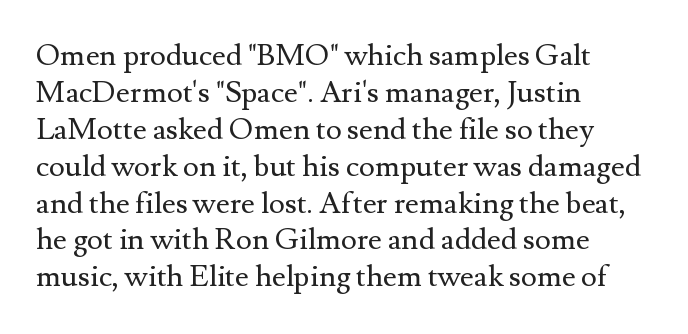
{"serif": "yes", "italic": "no", "bold": "no", "weight": "regular", "width": "normal", "stroke_contrast": "medium", "x_height": "small", "monospaced": "no", "underline": "no", "align": "left", "line_spacing_ratio": 1.23, "letter_spacing": "normal", "letter_spacing_em": 0.0, "glyph_px": 30}
